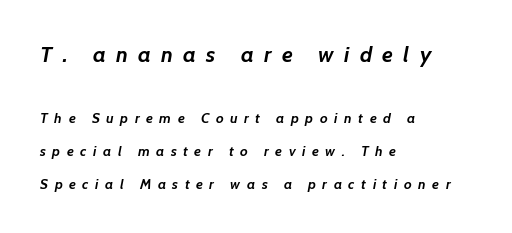
The image shows 22 px bold type, italic (leaning right); set left-aligned, loose line spacing (2.34x), unusually wide letter spacing (+0.47 em), not underlined; the first (top) block is 1.57x larger.
